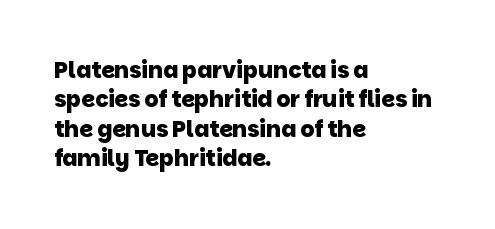
{"bold": "yes", "underline": "no", "align": "left", "line_spacing": "normal", "line_spacing_ratio": 1.34, "letter_spacing": "normal", "letter_spacing_em": 0.0, "glyph_px": 22}
